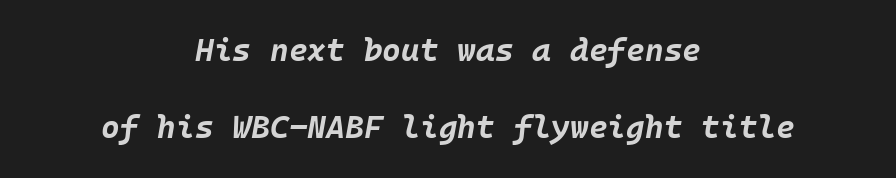
Q: Is the text bold? A: Yes.
Q: Is the text italic (slanted)? A: Yes, it leans right by about 10 degrees.
Q: Is the text underlined? A: No.
Q: How is the paragraph aligned? A: Centered.
Q: Is the spacing between letters normal or unusually wide? A: Normal.
Q: Is the spacing between lines tight, normal or loose? A: Loose.
Q: Width (condensed, normal, or wide)? A: Normal.
Q: Stroke contrast? A: Low.
Q: x-height? A: Large.
